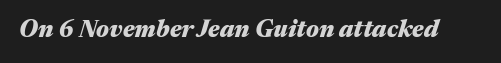
The image shows 24 px bold type, italic (leaning right); set normal letter spacing, not underlined.
